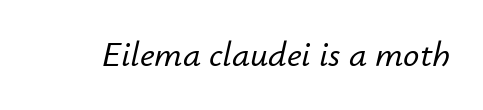
{"italic": "yes", "lean": "right", "slant_degrees": 12, "width": "normal", "stroke_contrast": "low", "x_height": "small", "monospaced": "no", "underline": "no", "letter_spacing": "normal", "letter_spacing_em": 0.0, "glyph_px": 36}
